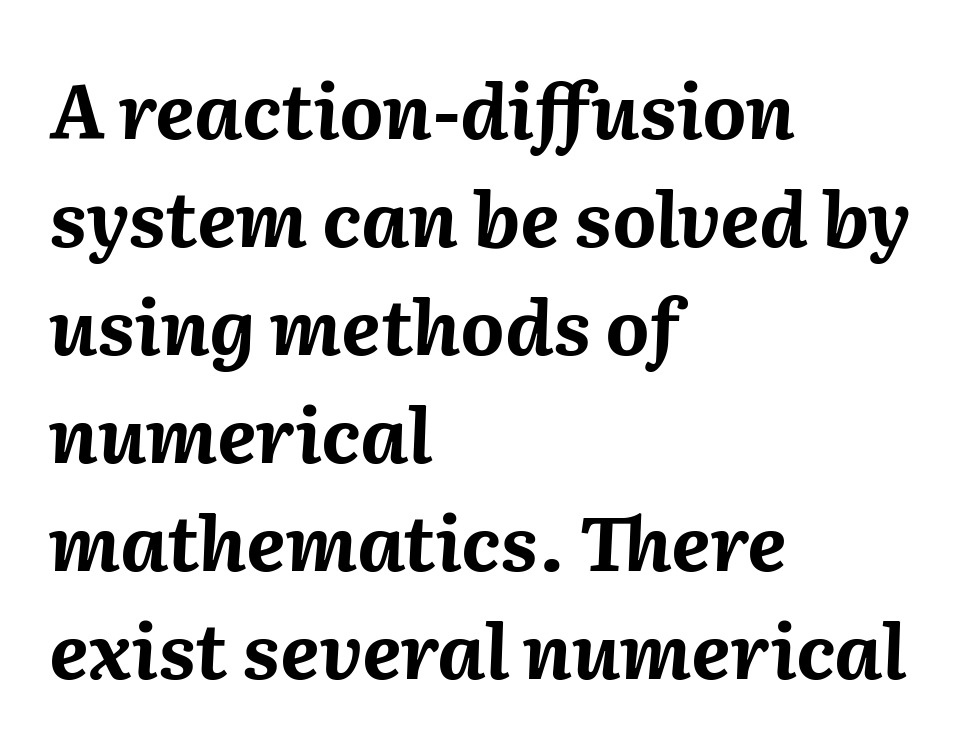
{"italic": "yes", "lean": "right", "slant_degrees": 2, "bold": "yes", "weight": "bold", "width": "normal", "stroke_contrast": "medium", "x_height": "medium", "monospaced": "no", "underline": "no", "align": "left", "line_spacing": "normal", "line_spacing_ratio": 1.42, "letter_spacing": "normal", "letter_spacing_em": 0.0, "glyph_px": 76}
